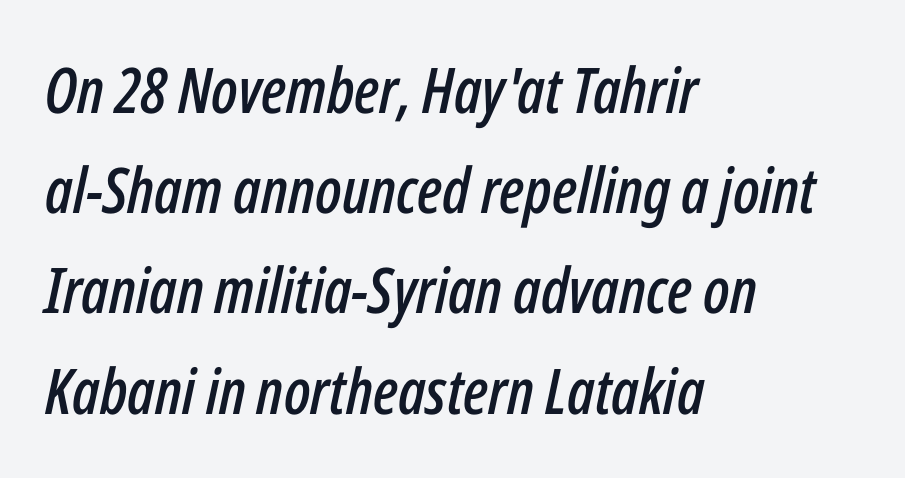
An italicized treatment has been applied to the whole sample. The letters sit at their default tracking, neither squeezed nor spread. Decoration check: the copy has no underline. Character widths vary here, with narrow letters taking less room than wide ones.
